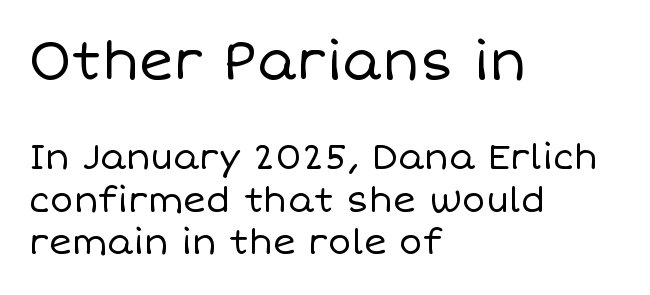
{"italic": "no", "bold": "no", "weight": "regular", "width": "normal", "stroke_contrast": "low", "x_height": "large", "monospaced": "no", "underline": "no", "align": "left", "line_spacing_ratio": 1.22, "letter_spacing": "normal", "letter_spacing_em": 0.0, "larger_block": "first", "size_ratio": 1.51, "glyph_px": 53}
